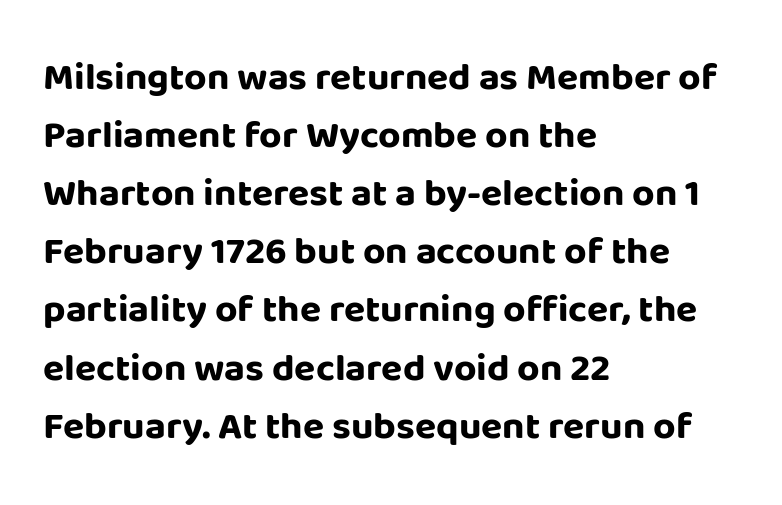
Standard letterfit; no display-style spreading of the glyphs. Do the characters align in a grid? No, the font is proportional. A bare baseline throughout the passage. The lettering stays uniformly vertical, giving the passage a roman look.
